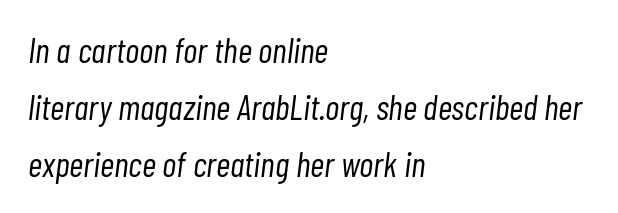
Notice how the passage keeps a crisp vertical edge on the left only. This sample uses plain, unmodified letter spacing. The rendering applies a slant to the glyphs. Vertical stems look standard width or narrower in stroke.
